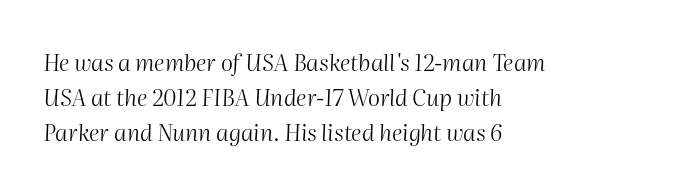
Only glyphs here, with clear space below each row. Slant detected: the letters are inclined. Default kerning and tracking; the words read as compact shapes. Short and long lines alike share a common starting point at left. Baseline-to-baseline distance is the conventional proportion of letter height.
